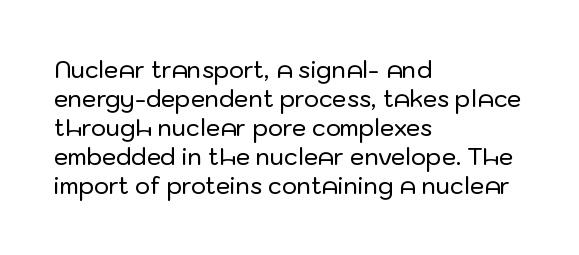
The image shows 23 px text type, upright; set left-aligned, normal line spacing (1.26x), normal letter spacing, not underlined.
